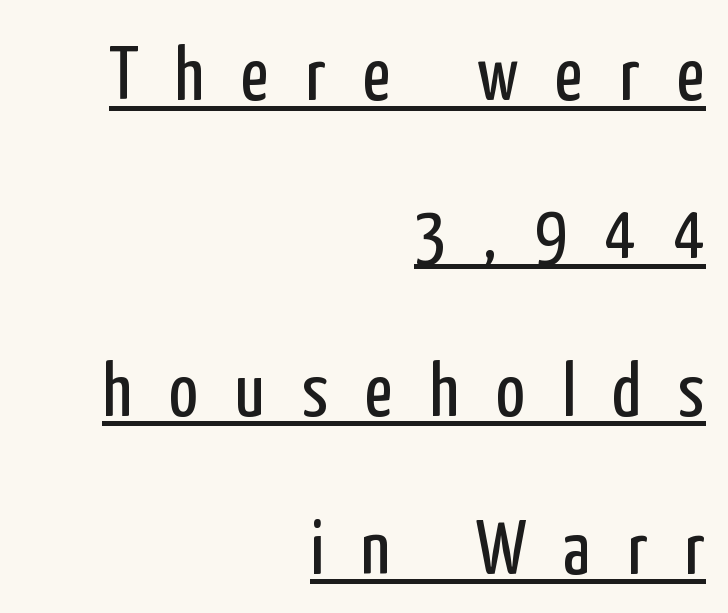
{"serif": "no", "italic": "no", "bold": "no", "weight": "regular", "width": "condensed", "stroke_contrast": "low", "x_height": "medium", "monospaced": "no", "underline": "yes", "align": "right", "line_spacing": "loose", "line_spacing_ratio": 2.05, "letter_spacing": "wide", "letter_spacing_em": 0.48, "glyph_px": 77}
